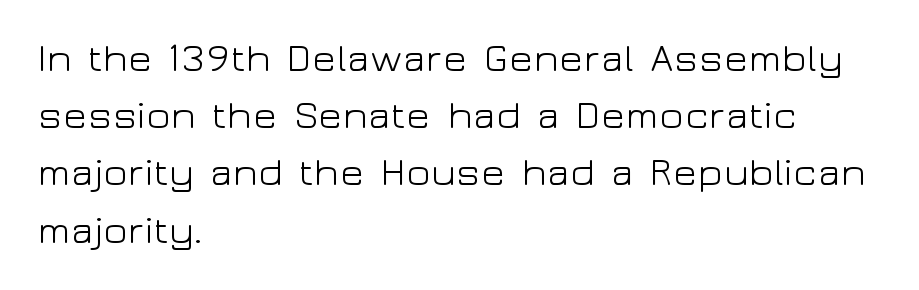
Q: Is the text bold? A: No.
Q: Is the text italic (slanted)? A: No, it is upright.
Q: Is the typeface a serif or a sans-serif typeface? A: Sans-serif.
Q: Is the text underlined? A: No.
Q: How is the paragraph aligned? A: Left-aligned.
Q: Is the spacing between letters normal or unusually wide? A: Normal.
Q: Is the spacing between lines tight, normal or loose? A: Normal.
Q: Width (condensed, normal, or wide)? A: Wide.
Q: Stroke contrast? A: Low.
Q: x-height? A: Medium.
Q: Monospaced? A: No.
